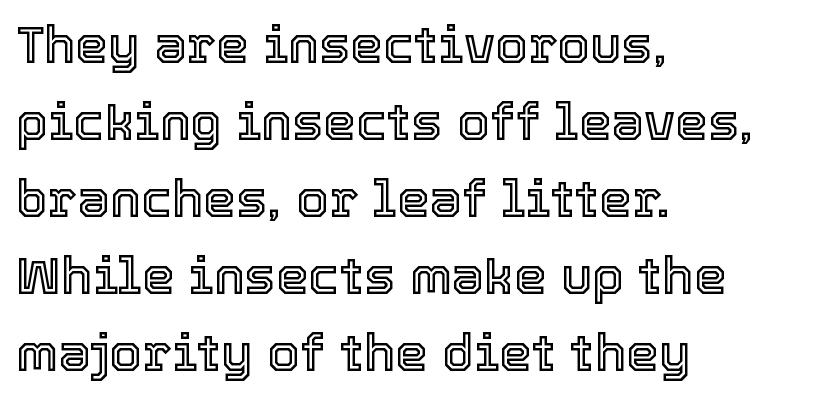
The baseline area is clear. The line-height multiplier appears to be the usual default. Designer's note — italics off, roman on. The face used here is proportionally spaced, like ordinary book or web type.
